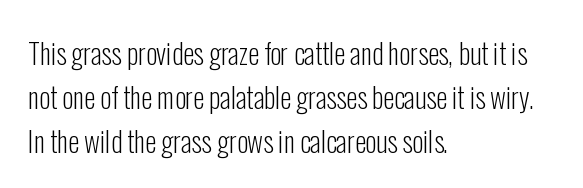
The image shows 28 px light, condensed sans-serif type, upright; set left-aligned, normal line spacing (1.57x), normal letter spacing, not underlined; low stroke contrast and a medium x-height.
